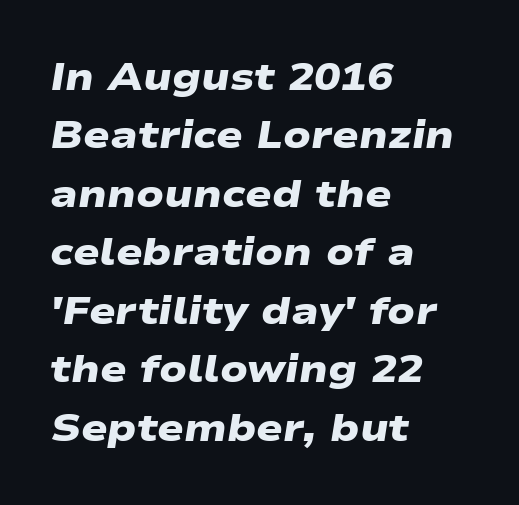
The image shows 39 px heavy, wide sans-serif type; set left-aligned, normal line spacing (1.5x), normal letter spacing, not underlined; low stroke contrast and a medium x-height.
